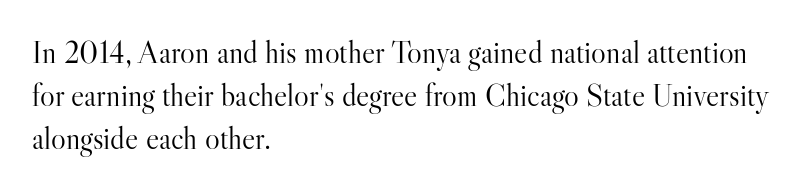
{"serif": "yes", "italic": "no", "bold": "no", "weight": "light", "width": "normal", "stroke_contrast": "high", "x_height": "small", "monospaced": "no", "underline": "no", "align": "left", "line_spacing": "normal", "line_spacing_ratio": 1.39, "letter_spacing": "normal", "letter_spacing_em": 0.0, "glyph_px": 31}
